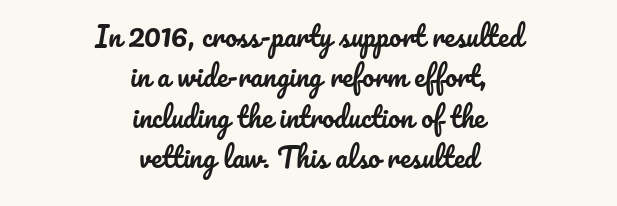
The image shows 27 px text type; set centered, normal line spacing (1.5x), normal letter spacing, not underlined.
